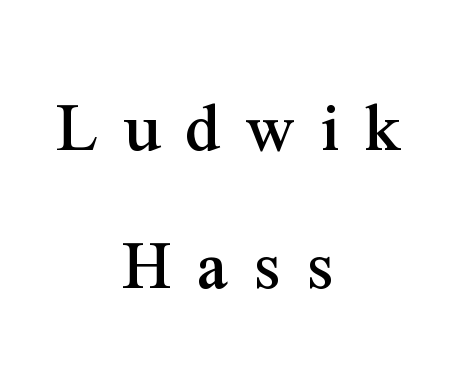
The image shows 74 px serif type, upright; set centered, line spacing 1.87x, unusually wide letter spacing (+0.35 em), not underlined; medium stroke contrast and a medium x-height.
